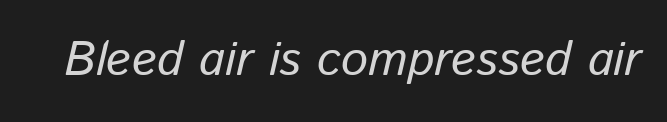
Q: Is the text italic (slanted)? A: Yes, it leans right by about 13 degrees.
Q: Is the text underlined? A: No.
Q: Is the spacing between letters normal or unusually wide? A: Normal.
Q: Width (condensed, normal, or wide)? A: Normal.
Q: Stroke contrast? A: Low.
Q: x-height? A: Medium.
Q: Monospaced? A: No.
